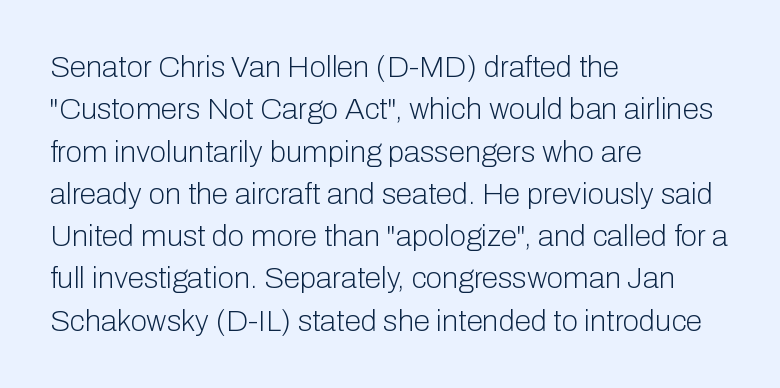
No italicization has been applied; the sample stays upright. Weight: not bold — regular or lighter. Varying glyph widths throughout — classic text-font behaviour. Each word holds together tightly as a unit, with standard inter-letter gaps. A classic flush-left, rag-right setting is used for this passage. The glyphs are unaccompanied by any horizontal stroke below them.
